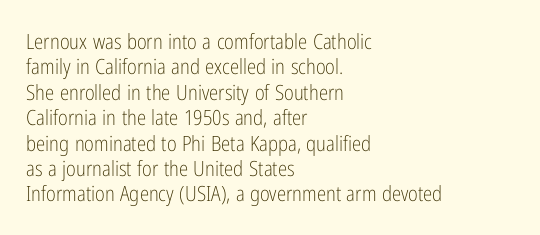
A bare baseline throughout the passage. Line beginnings align vertically; line endings do not. This sample uses plain, unmodified letter spacing. Posture: straight, roman, zero tilt. Is this a heavy cut? Hardly; it is regular or lighter.
